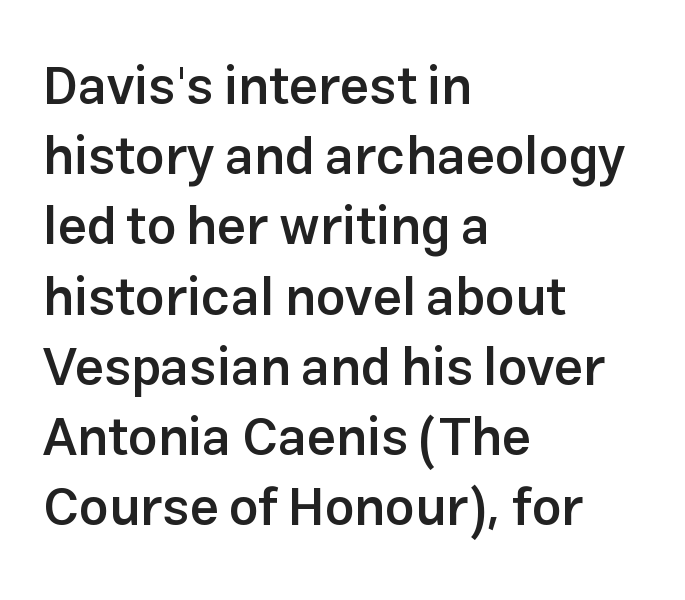
The image shows 52 px semibold sans-serif type, upright; set left-aligned, normal line spacing (1.35x), normal letter spacing, not underlined; low stroke contrast and a medium x-height.
